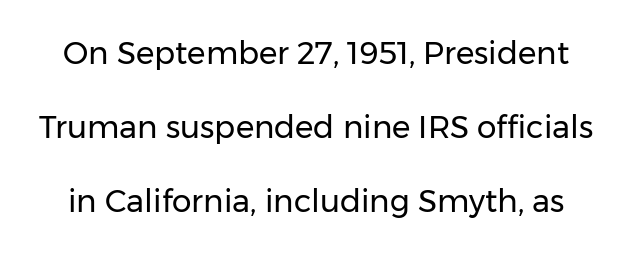
Q: Is the text bold? A: No.
Q: Is the text italic (slanted)? A: No, it is upright.
Q: Is the typeface a serif or a sans-serif typeface? A: Sans-serif.
Q: Is the text underlined? A: No.
Q: Is the spacing between letters normal or unusually wide? A: Normal.
Q: Is the spacing between lines tight, normal or loose? A: Loose.
Q: Width (condensed, normal, or wide)? A: Normal.
Q: Stroke contrast? A: Low.
Q: x-height? A: Medium.
Q: Monospaced? A: No.
